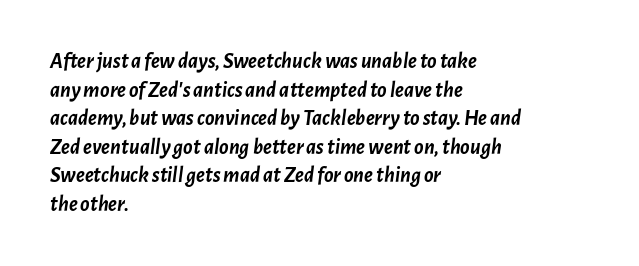
{"italic": "yes", "lean": "right", "slant_degrees": 7, "bold": "yes", "underline": "no", "align": "left", "line_spacing": "normal", "line_spacing_ratio": 1.3, "letter_spacing": "normal", "letter_spacing_em": 0.0, "glyph_px": 22}
